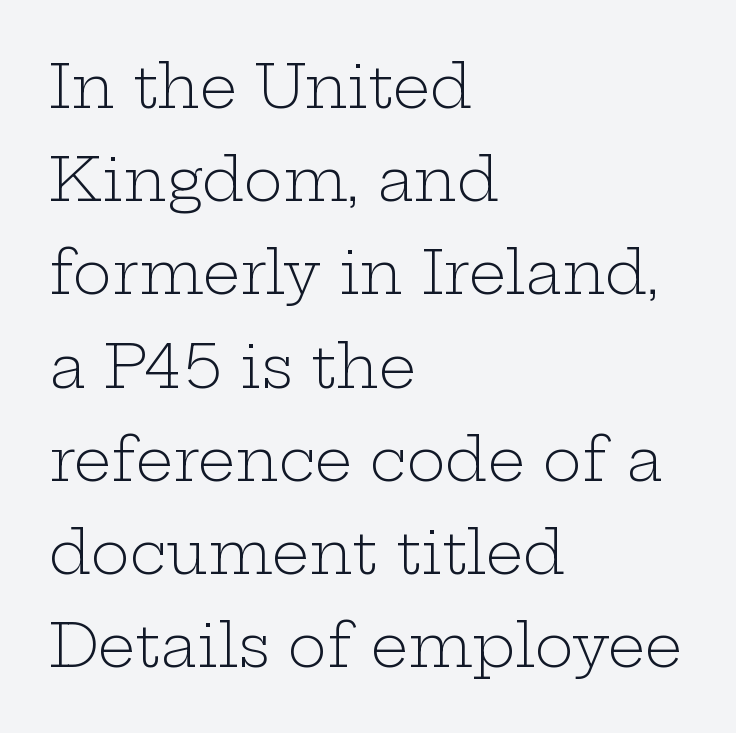
Students, note that the glyphs here touch the page at normal intervals. If you measured baseline to baseline, you'd find a middling distance. The specimen omits any rule beneath the text block's lines. This is serif lettering, the kind often seen in printed books. Does the copy run flush right? No — it runs flush left.
